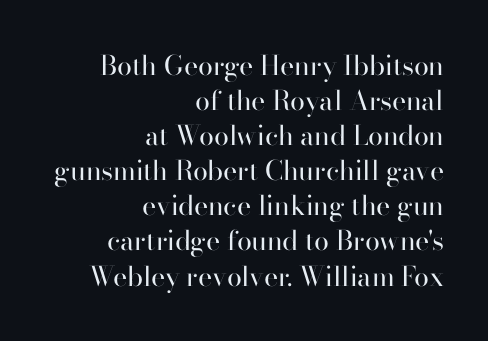
{"italic": "no", "bold": "no", "underline": "no", "align": "right", "line_spacing": "normal", "line_spacing_ratio": 1.3, "letter_spacing": "normal", "letter_spacing_em": 0.0, "glyph_px": 27}
